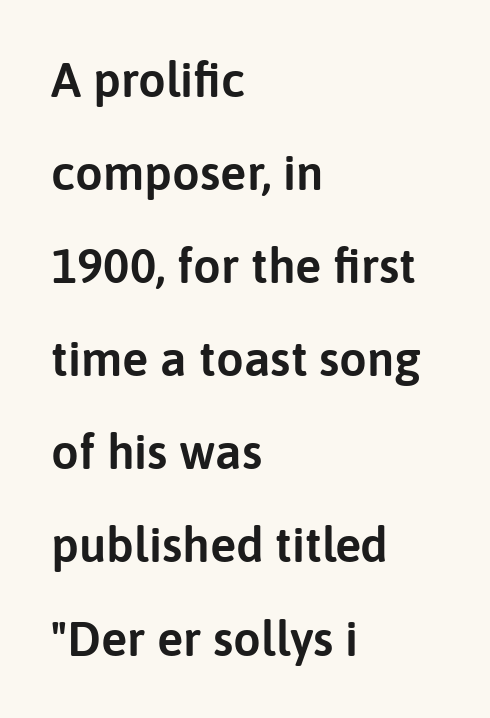
The space between consecutive lines is lavish. The typography opts for an upright posture over an oblique one. Tracking value appears to be zero — textbook default spacing. Line starts are locked; line ends wander.
